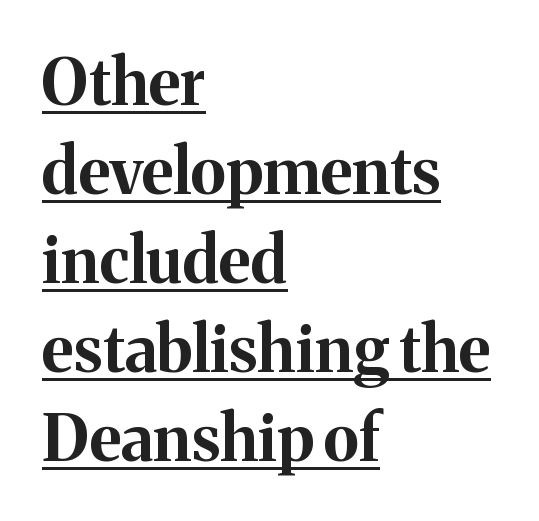
{"serif": "yes", "italic": "no", "bold": "yes", "weight": "bold", "width": "normal", "stroke_contrast": "medium", "x_height": "medium", "monospaced": "no", "underline": "yes", "align": "left", "line_spacing": "normal", "line_spacing_ratio": 1.39, "letter_spacing": "normal", "letter_spacing_em": 0.0, "glyph_px": 64}
